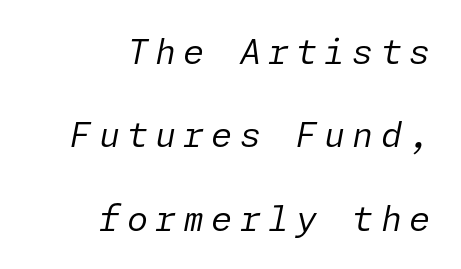
The image shows 34 px regular-weight type, italic (leaning right); set right-aligned, loose line spacing (2.45x), unusually wide letter spacing (+0.21 em), not underlined; low stroke contrast and a medium x-height.
